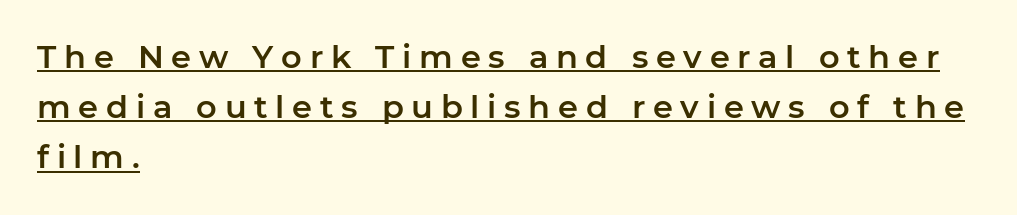
The image shows 32 px sans-serif type, upright; set left-aligned, normal line spacing (1.57x), unusually wide letter spacing (+0.24 em), underlined; low stroke contrast and a medium x-height.
